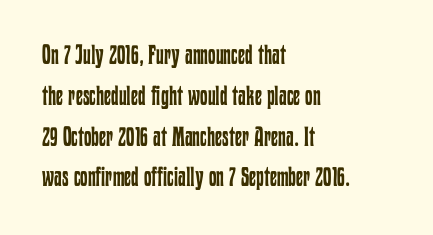
{"italic": "no", "bold": "no", "underline": "no", "align": "left", "line_spacing": "normal", "line_spacing_ratio": 1.51, "letter_spacing": "normal", "letter_spacing_em": 0.0, "glyph_px": 27}
